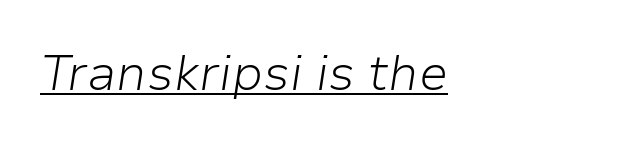
Q: Is the text bold? A: No.
Q: Is the text italic (slanted)? A: Yes, it leans right by about 9 degrees.
Q: Is the text underlined? A: Yes.
Q: How is the paragraph aligned? A: Left-aligned.
Q: Is the spacing between letters normal or unusually wide? A: Normal.
Q: Width (condensed, normal, or wide)? A: Normal.
Q: Stroke contrast? A: Low.
Q: x-height? A: Medium.
Q: Monospaced? A: No.
